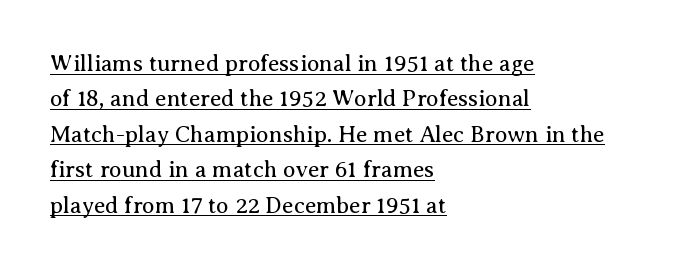
{"italic": "no", "bold": "no", "underline": "yes", "align": "left", "line_spacing": "normal", "line_spacing_ratio": 1.54, "letter_spacing": "normal", "letter_spacing_em": 0.0, "glyph_px": 23}
